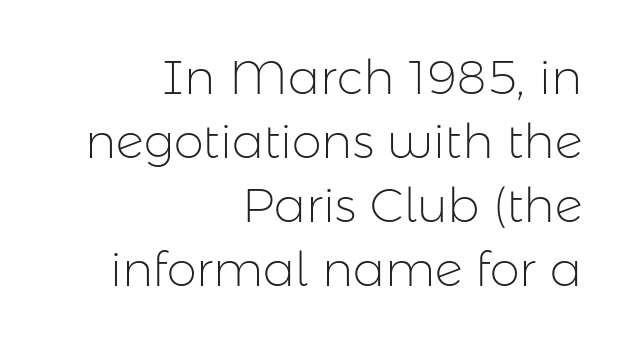
Q: Is the text bold? A: No.
Q: Is the text italic (slanted)? A: No, it is upright.
Q: Is the typeface a serif or a sans-serif typeface? A: Sans-serif.
Q: Is the text underlined? A: No.
Q: How is the paragraph aligned? A: Right-aligned.
Q: Is the spacing between letters normal or unusually wide? A: Normal.
Q: Is the spacing between lines tight, normal or loose? A: Normal.
Q: Width (condensed, normal, or wide)? A: Normal.
Q: Stroke contrast? A: Low.
Q: x-height? A: Medium.
Q: Monospaced? A: No.
